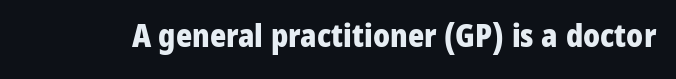
The image shows 31 px heavy sans-serif type, upright; set normal letter spacing, not underlined; low stroke contrast and a medium x-height.
